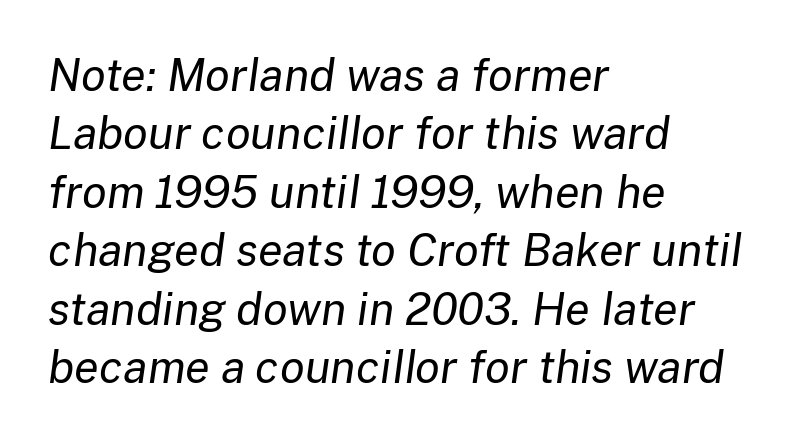
{"italic": "yes", "lean": "right", "slant_degrees": 8, "bold": "no", "weight": "regular", "width": "normal", "stroke_contrast": "low", "x_height": "medium", "monospaced": "no", "underline": "no", "align": "left", "line_spacing": "normal", "line_spacing_ratio": 1.3, "letter_spacing": "normal", "letter_spacing_em": 0.0, "glyph_px": 45}
